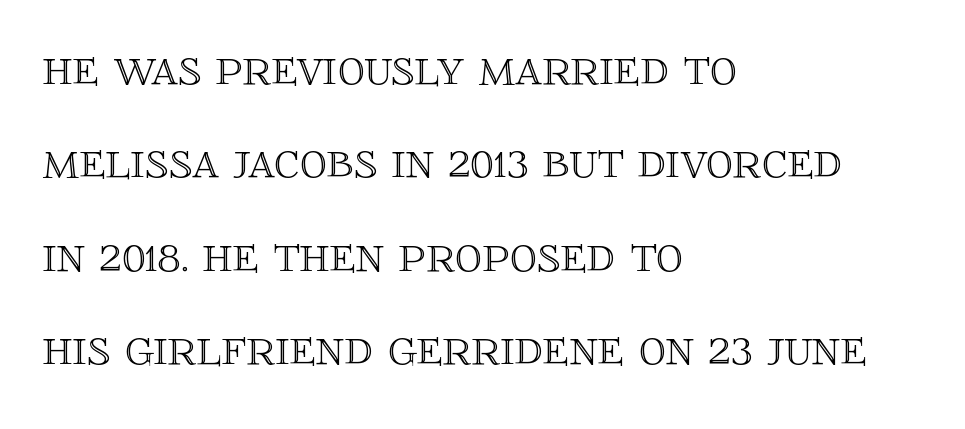
Plain, unruled lines of type. In terms of posture, this sample is upright. A typesetter would call this zero additional tracking. The face used here is proportionally spaced, like ordinary book or web type.
